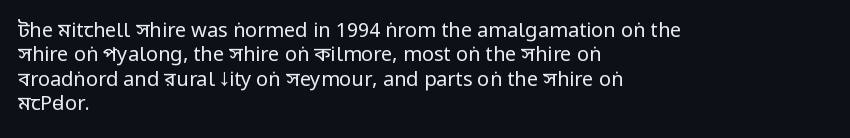
The image shows 20 px text type, upright; set left-aligned, line spacing 1.22x, normal letter spacing, not underlined.
